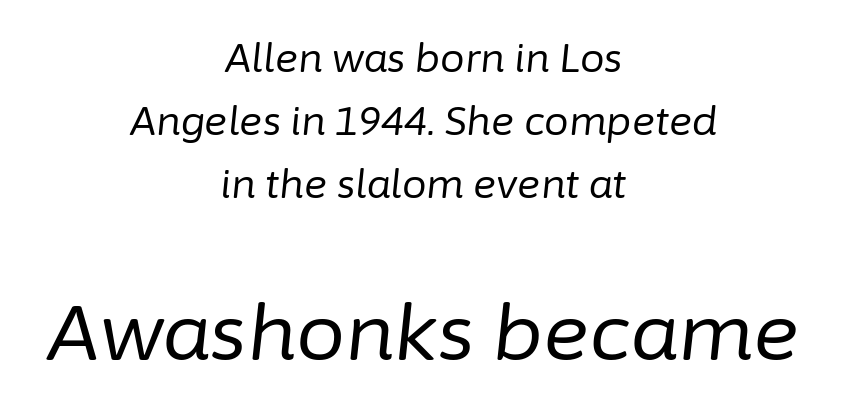
The rows are spaced the way most documents space them. Varying glyph widths throughout — classic text-font behaviour. Is the block centered? Yes — each line is placed symmetrically about the middle. Does the bottom block carry the larger type? Yes, it does.
